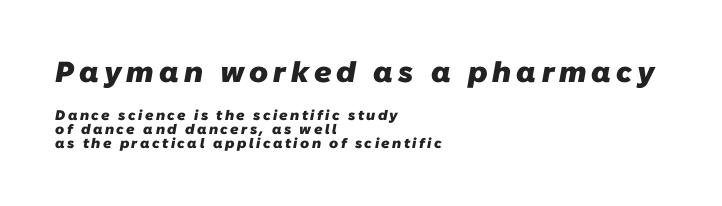
{"serif": "no", "bold": "yes", "weight": "heavy", "width": "normal", "stroke_contrast": "low", "x_height": "medium", "monospaced": "no", "underline": "no", "align": "left", "line_spacing": "tight", "line_spacing_ratio": 0.99, "larger_block": "first", "size_ratio": 2.07, "glyph_px": 29}
